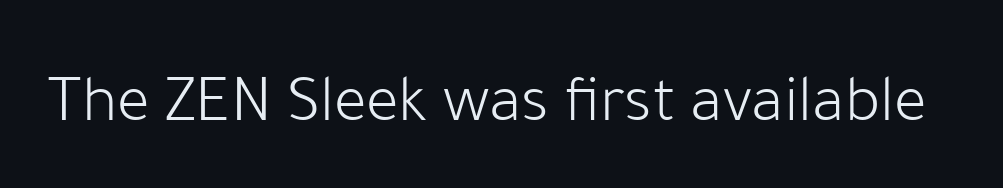
Q: Is the text bold? A: No.
Q: Is the text italic (slanted)? A: No, it is upright.
Q: Is the typeface a serif or a sans-serif typeface? A: Sans-serif.
Q: Is the text underlined? A: No.
Q: Is the spacing between letters normal or unusually wide? A: Normal.
Q: Width (condensed, normal, or wide)? A: Normal.
Q: Stroke contrast? A: Low.
Q: x-height? A: Medium.
Q: Monospaced? A: No.
